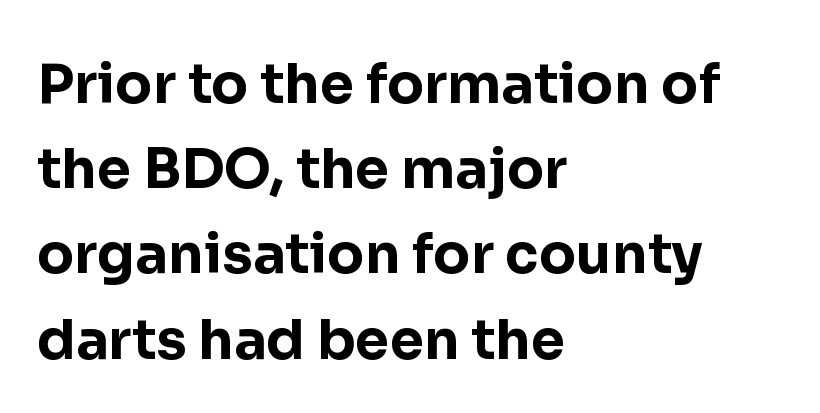
{"serif": "no", "italic": "no", "bold": "yes", "weight": "bold", "width": "normal", "stroke_contrast": "low", "x_height": "medium", "monospaced": "no", "underline": "no", "align": "left", "line_spacing": "normal", "line_spacing_ratio": 1.55, "letter_spacing": "normal", "letter_spacing_em": 0.0, "glyph_px": 55}
